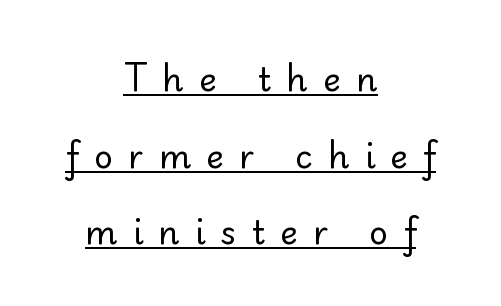
Quick note: underline on. Loosely led — the rows are spread out. Think of a printed novel: that variable character pitch is what you see here. Stems and bowls with no extra thickness — not bold.
